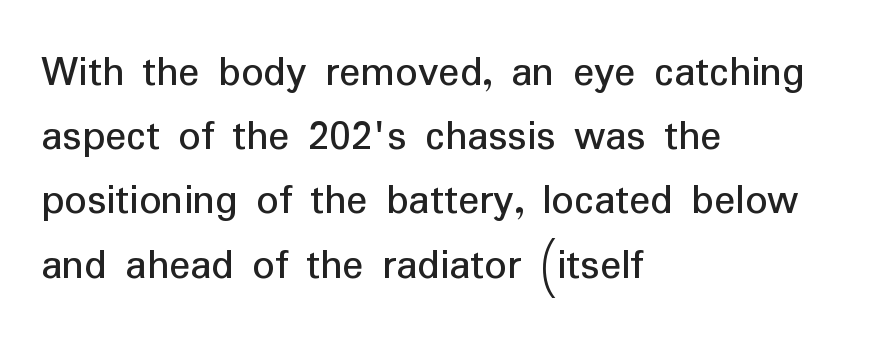
The image shows 44 px sans-serif type, upright; set left-aligned, normal line spacing (1.46x), normal letter spacing, not underlined; low stroke contrast and a medium x-height.
